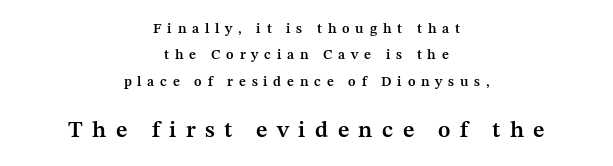
Q: Is the text bold? A: Semi-bold.
Q: Is the text italic (slanted)? A: No, it is upright.
Q: Is the text underlined? A: No.
Q: How is the paragraph aligned? A: Centered.
Q: Is the spacing between letters normal or unusually wide? A: Unusually wide.
Q: Which block of text is set in a larger size, the first (top) or the second (bottom)? A: The second (bottom) one.
